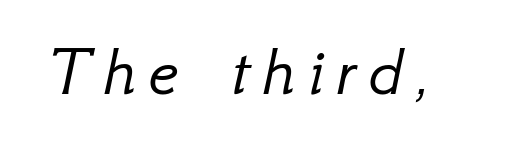
The strip under each line holds only bare page. This sample has the flowing, uneven cadence of proportional lettering. The weight tops out at a normal text grade. These lines were composed using italics.
